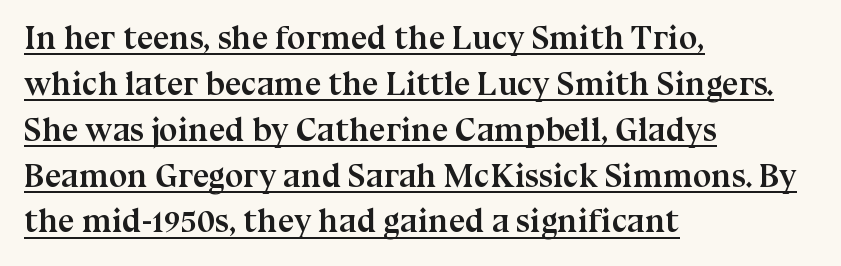
{"serif": "yes", "italic": "no", "bold": "yes", "weight": "semibold", "width": "normal", "stroke_contrast": "medium", "x_height": "medium", "monospaced": "no", "underline": "yes", "align": "left", "line_spacing": "normal", "line_spacing_ratio": 1.39, "letter_spacing": "normal", "letter_spacing_em": 0.0, "glyph_px": 33}
